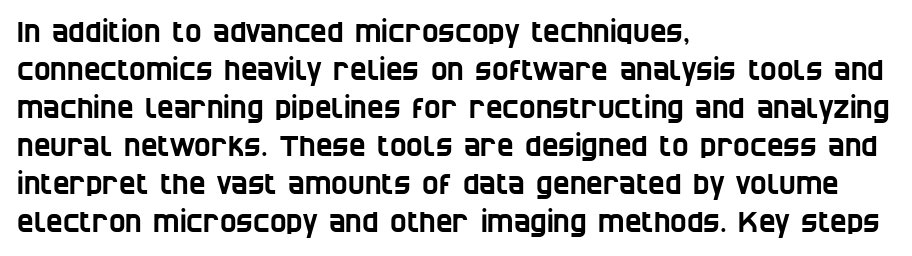
What's the leading like? Ordinary, nothing unusual. Letterform terminals end flat and unadorned throughout the passage. The string is rendered with underlining switched off. Glyph-to-glyph distance matches everyday printed text. The letters advance in unequal steps, a hallmark of proportional type.
